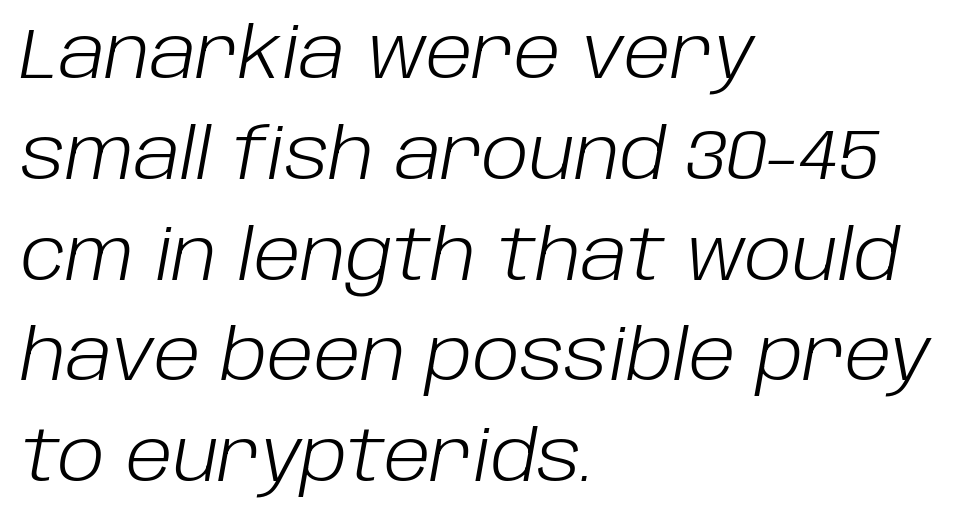
Q: Is the text bold? A: No.
Q: Is the text italic (slanted)? A: Yes, it leans right by about 10 degrees.
Q: Is the text underlined? A: No.
Q: How is the paragraph aligned? A: Left-aligned.
Q: Is the spacing between letters normal or unusually wide? A: Normal.
Q: Is the spacing between lines tight, normal or loose? A: Normal.
Q: Width (condensed, normal, or wide)? A: Normal.
Q: Stroke contrast? A: Low.
Q: x-height? A: Large.
Q: Monospaced? A: No.
